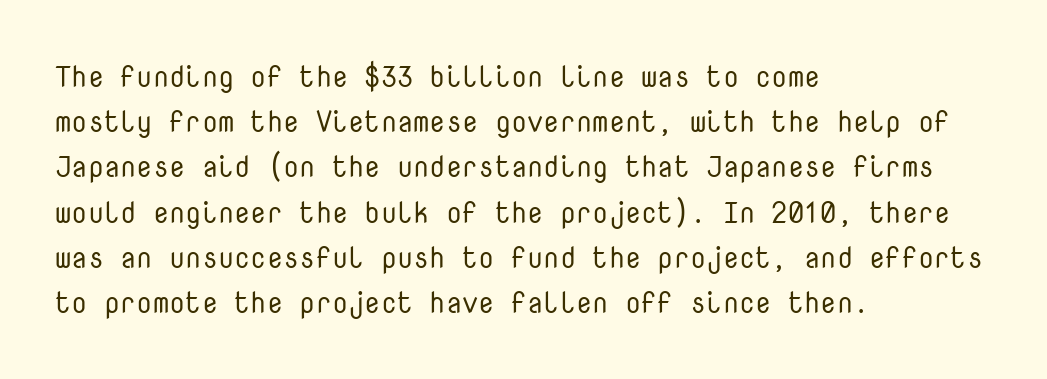
{"serif": "no", "italic": "no", "bold": "no", "weight": "regular", "width": "normal", "stroke_contrast": "low", "x_height": "medium", "monospaced": "yes", "underline": "no", "align": "left", "line_spacing": "normal", "line_spacing_ratio": 1.56, "letter_spacing": "normal", "letter_spacing_em": 0.0, "glyph_px": 29}
